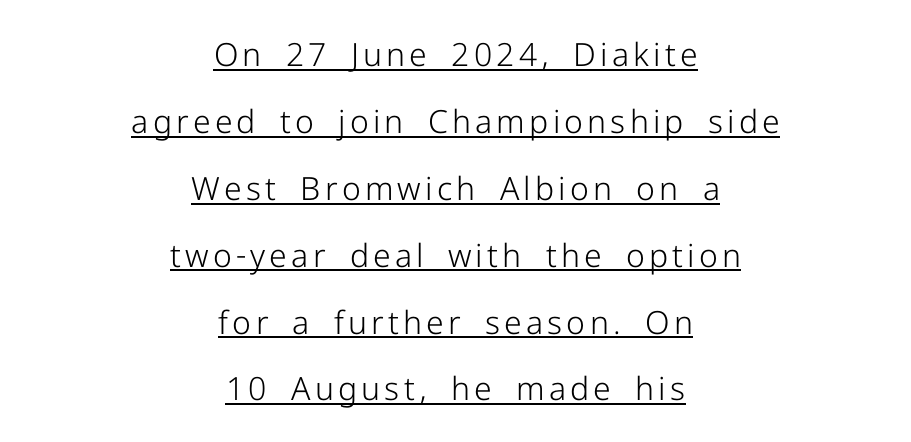
{"serif": "no", "italic": "no", "bold": "no", "weight": "light", "width": "normal", "stroke_contrast": "low", "x_height": "medium", "monospaced": "no", "underline": "yes", "align": "center", "line_spacing": "loose", "line_spacing_ratio": 2.09, "glyph_px": 32}
